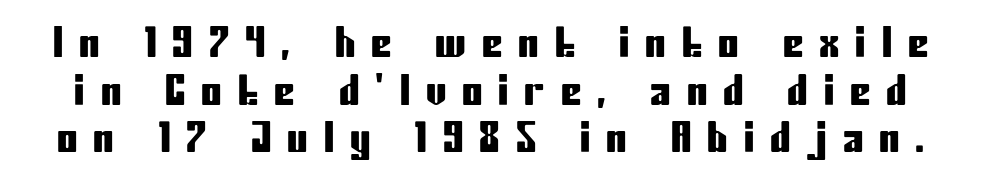
{"serif": "no", "italic": "no", "width": "condensed", "stroke_contrast": "low", "x_height": "medium", "monospaced": "no", "underline": "no", "line_spacing_ratio": 1.16, "letter_spacing": "wide", "letter_spacing_em": 0.39, "glyph_px": 41}
